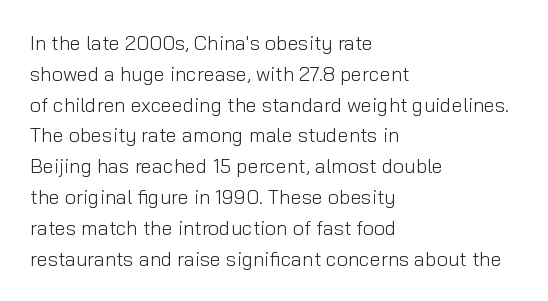
Q: Is the text bold? A: No.
Q: Is the text italic (slanted)? A: No, it is upright.
Q: Is the text underlined? A: No.
Q: How is the paragraph aligned? A: Left-aligned.
Q: Is the spacing between letters normal or unusually wide? A: Normal.
Q: Is the spacing between lines tight, normal or loose? A: Normal.
